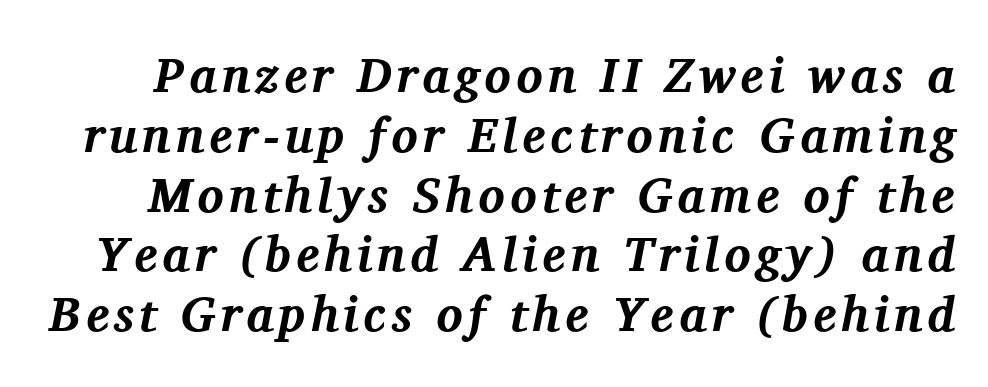
Q: Is the text bold? A: Yes.
Q: Is the text italic (slanted)? A: Yes, it leans right by about 11 degrees.
Q: Is the typeface a serif or a sans-serif typeface? A: Serif.
Q: Is the text underlined? A: No.
Q: Width (condensed, normal, or wide)? A: Normal.
Q: Stroke contrast? A: Medium.
Q: x-height? A: Medium.
Q: Monospaced? A: No.
